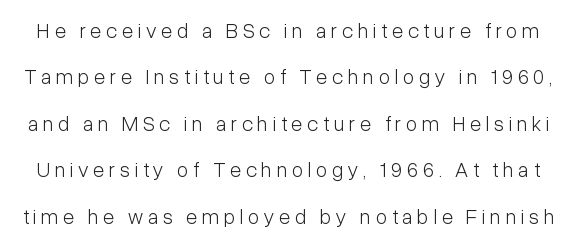
The image shows 21 px text type, upright; set loose line spacing (2.21x), unusually wide letter spacing (+0.22 em), not underlined.
